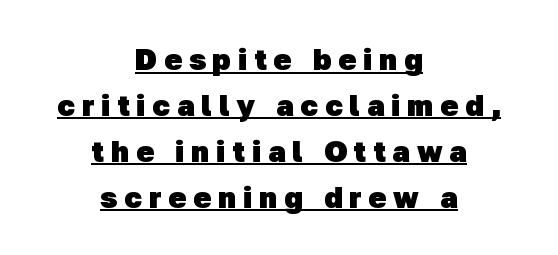
The image shows 30 px heavy sans-serif type; set centered, normal line spacing (1.53x), unusually wide letter spacing (+0.23 em), underlined; low stroke contrast and a medium x-height.
